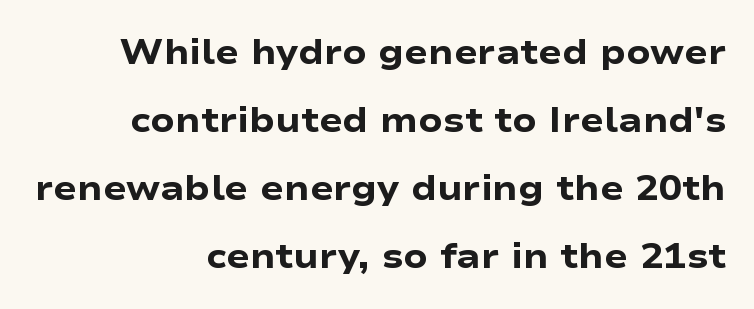
The image shows 35 px heavy, wide sans-serif type, upright; set right-aligned, loose line spacing (1.94x), normal letter spacing, not underlined; low stroke contrast and a medium x-height.
